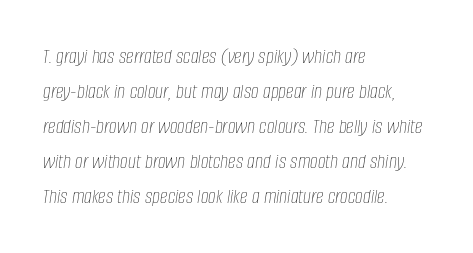
Q: Is the text bold? A: No.
Q: Is the text italic (slanted)? A: Yes, it leans right by about 8 degrees.
Q: Is the text underlined? A: No.
Q: How is the paragraph aligned? A: Left-aligned.
Q: Is the spacing between letters normal or unusually wide? A: Normal.
Q: Is the spacing between lines tight, normal or loose? A: Normal.
